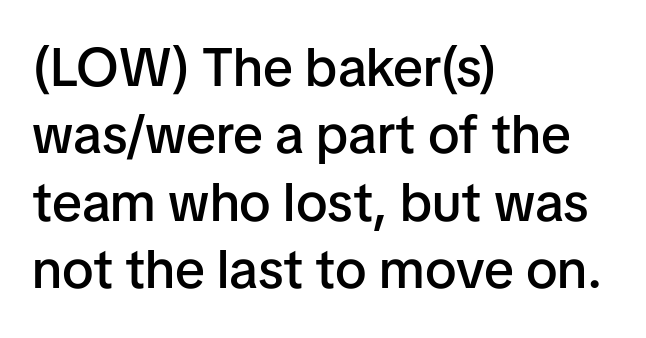
{"serif": "no", "italic": "no", "bold": "semi", "weight": "semibold", "width": "normal", "stroke_contrast": "low", "x_height": "medium", "monospaced": "no", "underline": "no", "align": "left", "line_spacing": "normal", "line_spacing_ratio": 1.25, "letter_spacing": "normal", "letter_spacing_em": 0.0, "glyph_px": 54}
